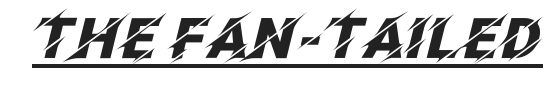
{"italic": "yes", "lean": "right", "slant_degrees": 12, "bold": "yes", "weight": "heavy", "width": "normal", "stroke_contrast": "low", "x_height": "large", "monospaced": "no", "underline": "yes", "letter_spacing": "normal", "letter_spacing_em": 0.0, "glyph_px": 56}
